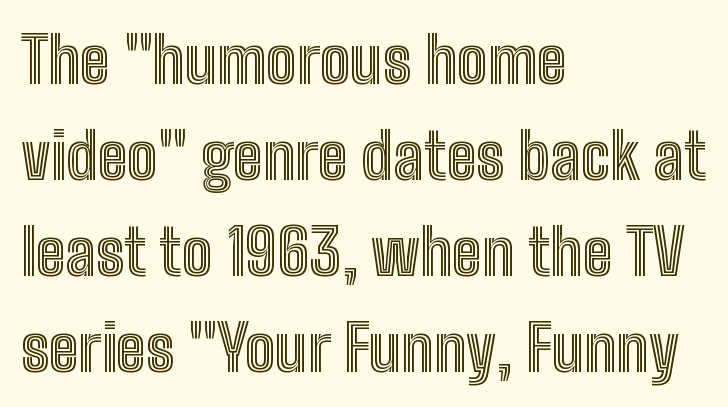
The image shows 64 px condensed type, upright; set left-aligned, normal line spacing (1.5x), normal letter spacing, not underlined; a medium x-height.
